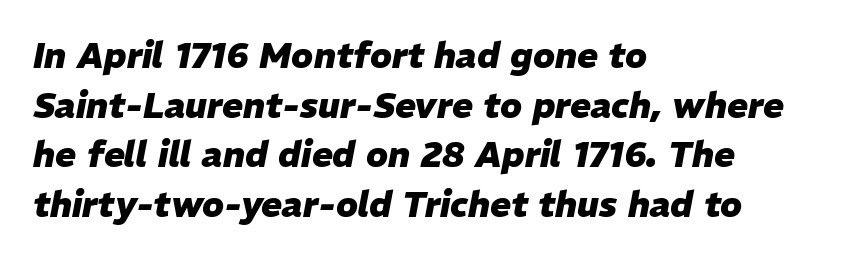
The image shows 35 px heavy type, italic (leaning right); set left-aligned, normal line spacing (1.42x), normal letter spacing, not underlined; low stroke contrast and a medium x-height.
